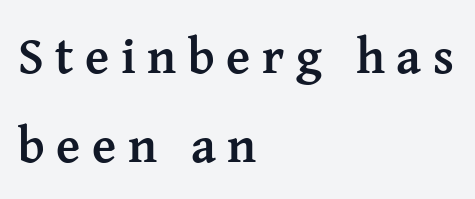
The image shows 50 px semibold serif type, upright; set left-aligned, line spacing 1.78x, unusually wide letter spacing (+0.23 em), not underlined; medium stroke contrast and a medium x-height.
